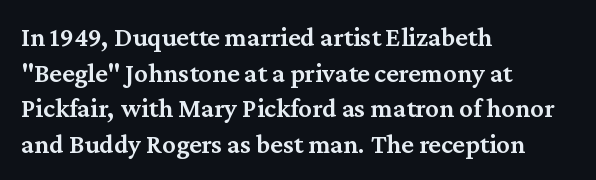
{"italic": "no", "bold": "semi", "underline": "no", "align": "left", "line_spacing": "normal", "line_spacing_ratio": 1.32, "letter_spacing": "normal", "letter_spacing_em": 0.0, "glyph_px": 27}
